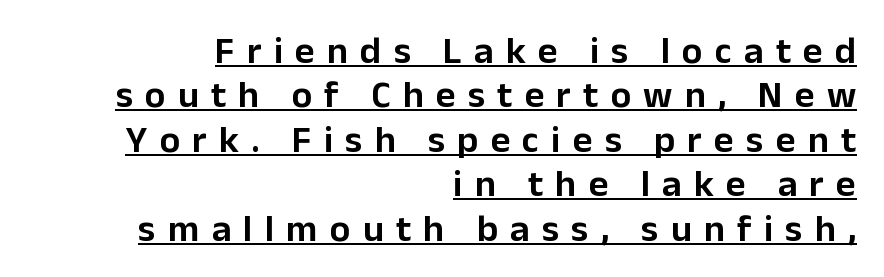
Q: Is the text italic (slanted)? A: No, it is upright.
Q: Is the typeface a serif or a sans-serif typeface? A: Sans-serif.
Q: Is the text underlined? A: Yes.
Q: How is the paragraph aligned? A: Right-aligned.
Q: Is the spacing between letters normal or unusually wide? A: Unusually wide.
Q: Width (condensed, normal, or wide)? A: Normal.
Q: Stroke contrast? A: Low.
Q: x-height? A: Medium.
Q: Monospaced? A: No.
